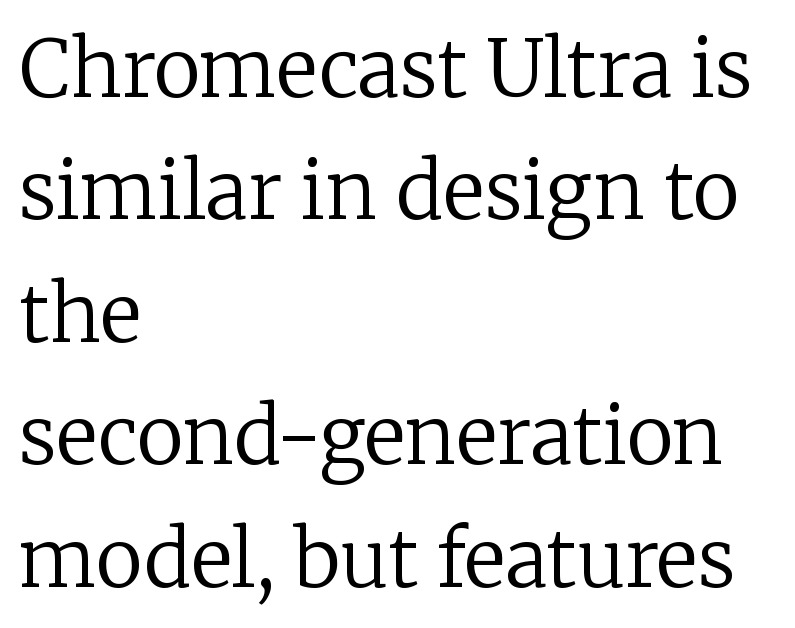
Q: Is the text bold? A: No.
Q: Is the text italic (slanted)? A: No, it is upright.
Q: Is the typeface a serif or a sans-serif typeface? A: Serif.
Q: Is the text underlined? A: No.
Q: How is the paragraph aligned? A: Left-aligned.
Q: Is the spacing between letters normal or unusually wide? A: Normal.
Q: Is the spacing between lines tight, normal or loose? A: Normal.
Q: Width (condensed, normal, or wide)? A: Normal.
Q: Stroke contrast? A: Low.
Q: x-height? A: Medium.
Q: Monospaced? A: No.
